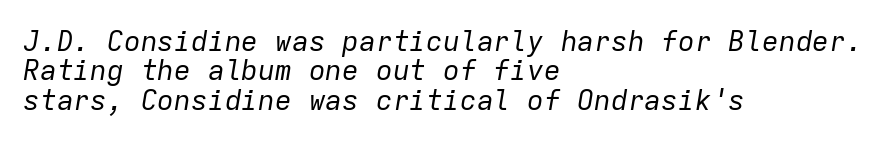
The image shows 28 px regular-weight type, italic (leaning right), monospaced; set left-aligned, tight line spacing (1.05x), normal letter spacing, not underlined; low stroke contrast and a medium x-height.
